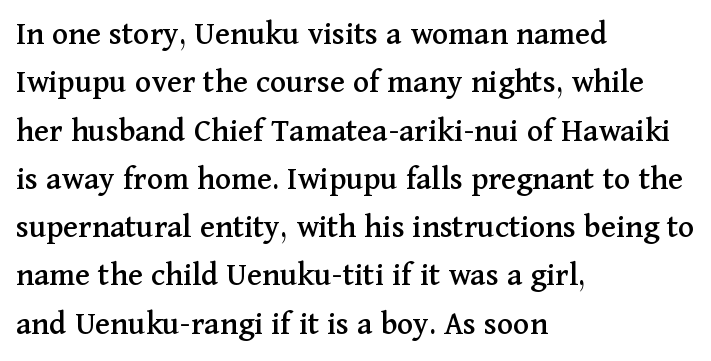
Each letter's strokes conclude with small projecting serifs. Characters follow at the spacing the type designer built in. This is roman type, the default non-slanted kind. Lines of text with bare space underneath.
